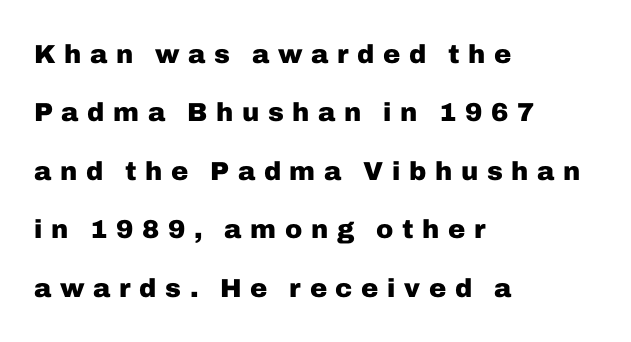
{"italic": "no", "bold": "yes", "underline": "no", "align": "left", "line_spacing": "loose", "line_spacing_ratio": 2.25, "letter_spacing": "wide", "letter_spacing_em": 0.33, "glyph_px": 26}
